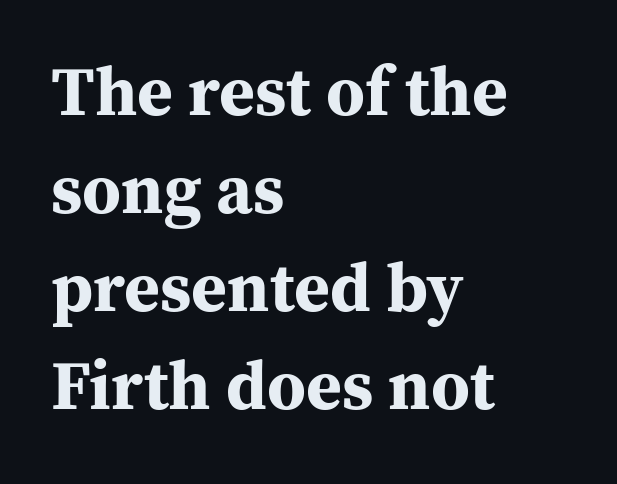
The image shows 69 px bold serif type, upright; set left-aligned, normal line spacing (1.42x), normal letter spacing, not underlined; medium stroke contrast and a medium x-height.
